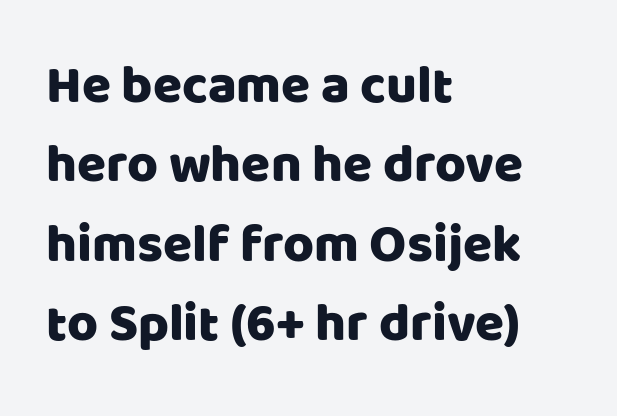
The image shows 53 px sans-serif type, upright; set left-aligned, normal line spacing (1.5x), normal letter spacing, not underlined; low stroke contrast and a large x-height.
